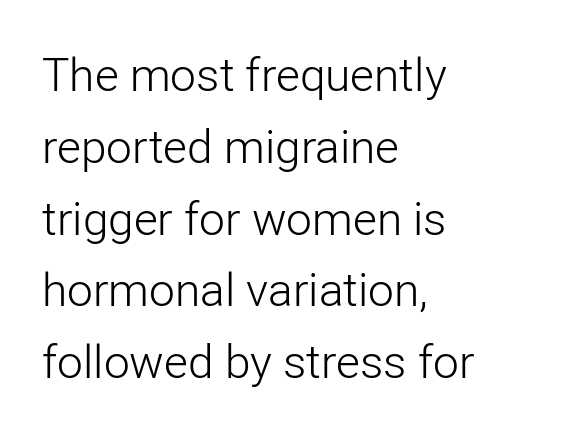
The image shows 46 px light sans-serif type, upright; set left-aligned, normal line spacing (1.56x), normal letter spacing, not underlined; low stroke contrast and a medium x-height.
